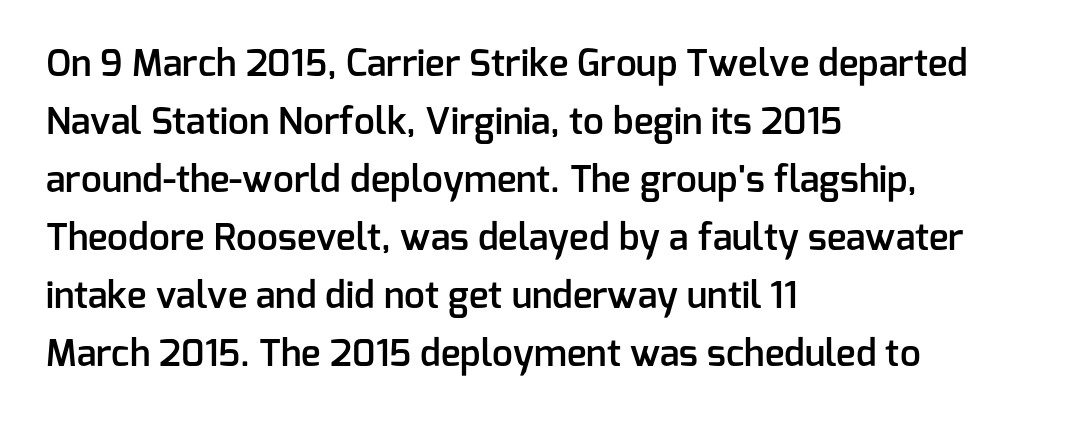
Q: Is the text bold? A: Semi-bold.
Q: Is the text italic (slanted)? A: No, it is upright.
Q: Is the typeface a serif or a sans-serif typeface? A: Sans-serif.
Q: Is the text underlined? A: No.
Q: How is the paragraph aligned? A: Left-aligned.
Q: Is the spacing between letters normal or unusually wide? A: Normal.
Q: Is the spacing between lines tight, normal or loose? A: Normal.
Q: Width (condensed, normal, or wide)? A: Normal.
Q: Stroke contrast? A: Low.
Q: x-height? A: Medium.
Q: Monospaced? A: No.
